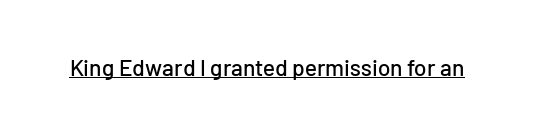
You can see a thin bar hugging the bottom of the glyphs. This rendering leaves character spacing at its baseline value. Style check: upright.
